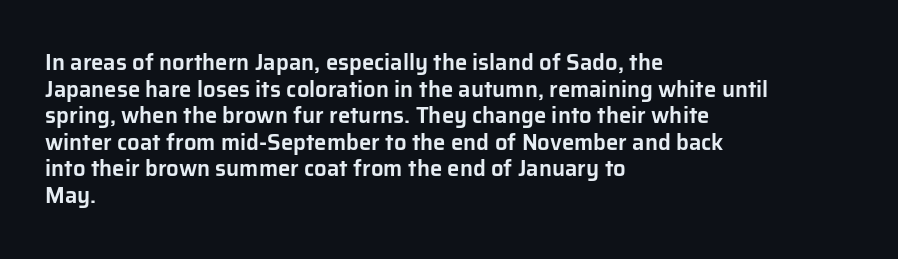
Q: Is the text italic (slanted)? A: No, it is upright.
Q: Is the text underlined? A: No.
Q: How is the paragraph aligned? A: Left-aligned.
Q: Is the spacing between letters normal or unusually wide? A: Normal.
